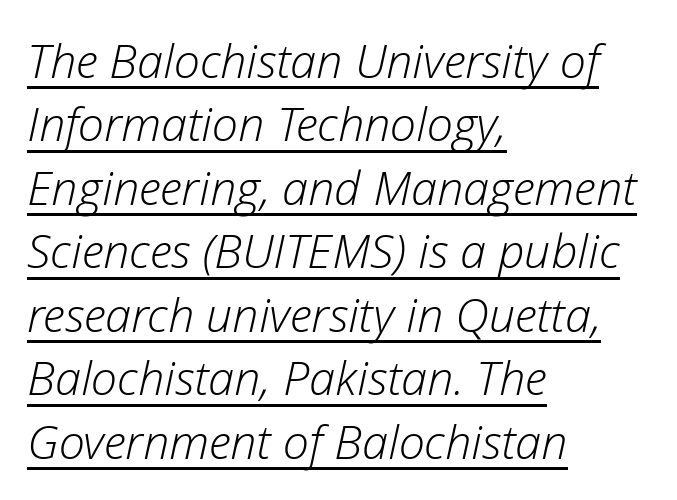
Q: Is the text bold? A: No.
Q: Is the text italic (slanted)? A: Yes, it leans right by about 12 degrees.
Q: Is the text underlined? A: Yes.
Q: How is the paragraph aligned? A: Left-aligned.
Q: Is the spacing between letters normal or unusually wide? A: Normal.
Q: Is the spacing between lines tight, normal or loose? A: Normal.
Q: Width (condensed, normal, or wide)? A: Normal.
Q: Stroke contrast? A: Low.
Q: x-height? A: Medium.
Q: Monospaced? A: No.
